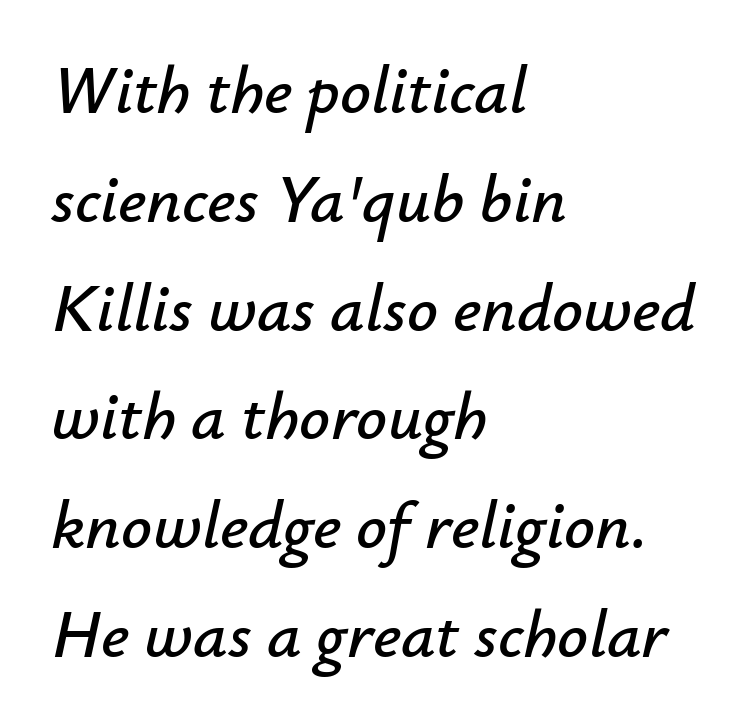
{"italic": "yes", "lean": "right", "slant_degrees": 12, "width": "normal", "stroke_contrast": "low", "x_height": "small", "monospaced": "no", "underline": "no", "align": "left", "line_spacing": "normal", "line_spacing_ratio": 1.6, "letter_spacing": "normal", "letter_spacing_em": 0.0, "glyph_px": 68}
